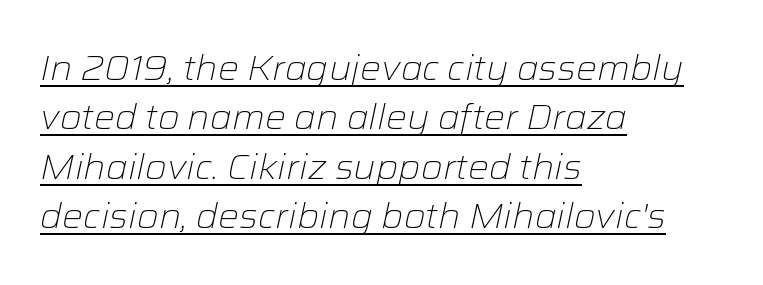
The image shows 35 px light type, italic (leaning right); set left-aligned, normal line spacing (1.41x), normal letter spacing, underlined; low stroke contrast and a medium x-height.
